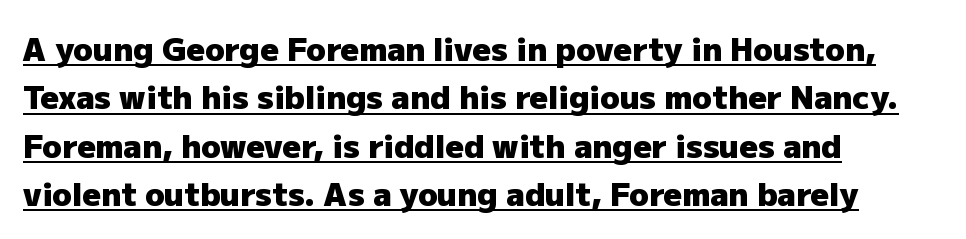
The image shows 32 px heavy sans-serif type, upright; set left-aligned, normal line spacing (1.51x), normal letter spacing, underlined; low stroke contrast and a medium x-height.
